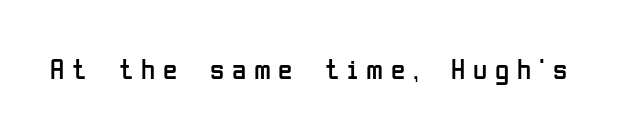
The image shows 29 px regular-weight, condensed sans-serif type, upright; set unusually wide letter spacing (+0.27 em), not underlined; low stroke contrast and a medium x-height.
